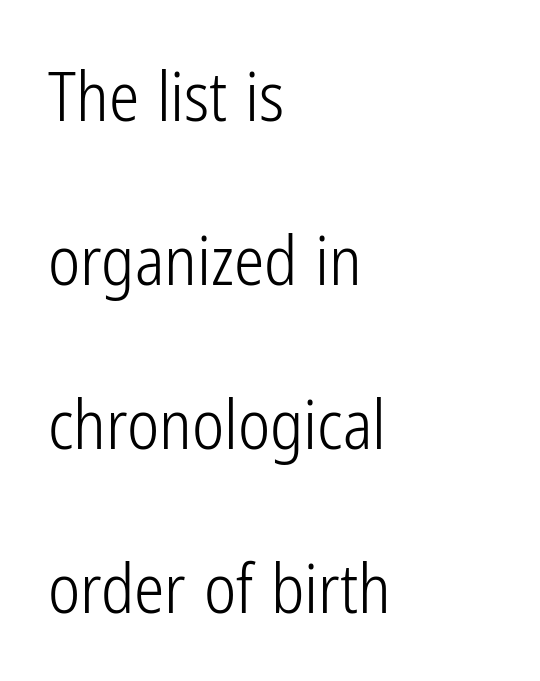
Q: Is the text bold? A: No.
Q: Is the text italic (slanted)? A: No, it is upright.
Q: Is the typeface a serif or a sans-serif typeface? A: Sans-serif.
Q: Is the text underlined? A: No.
Q: How is the paragraph aligned? A: Left-aligned.
Q: Is the spacing between letters normal or unusually wide? A: Normal.
Q: Is the spacing between lines tight, normal or loose? A: Loose.
Q: Width (condensed, normal, or wide)? A: Condensed.
Q: Stroke contrast? A: Low.
Q: x-height? A: Medium.
Q: Monospaced? A: No.
